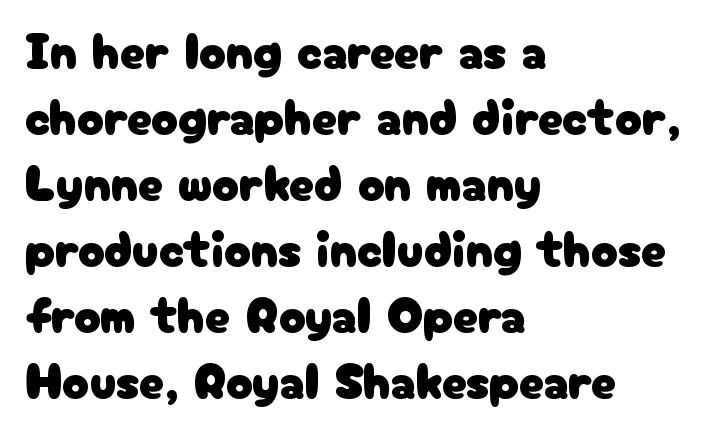
The image shows 50 px sans-serif type, upright; set left-aligned, normal line spacing (1.32x), normal letter spacing, not underlined; low stroke contrast and a medium x-height.
